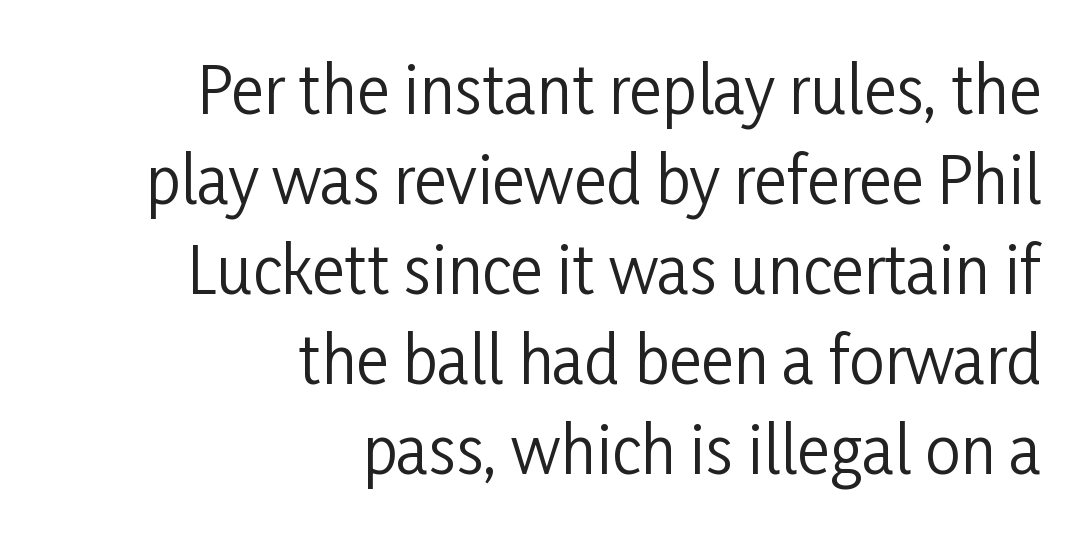
{"serif": "no", "italic": "no", "bold": "no", "weight": "regular", "width": "condensed", "stroke_contrast": "low", "x_height": "medium", "monospaced": "no", "underline": "no", "align": "right", "line_spacing": "normal", "line_spacing_ratio": 1.43, "letter_spacing": "normal", "letter_spacing_em": 0.0, "glyph_px": 63}
